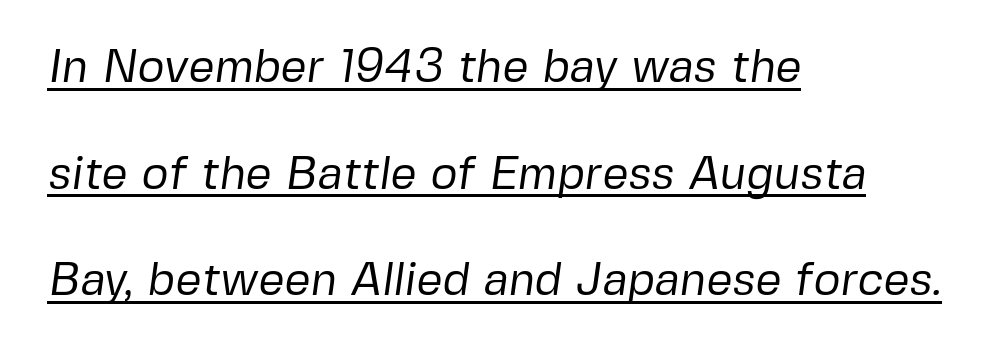
Q: Is the text bold? A: No.
Q: Is the typeface a serif or a sans-serif typeface? A: Sans-serif.
Q: Is the text underlined? A: Yes.
Q: How is the paragraph aligned? A: Left-aligned.
Q: Is the spacing between letters normal or unusually wide? A: Normal.
Q: Is the spacing between lines tight, normal or loose? A: Loose.
Q: Width (condensed, normal, or wide)? A: Normal.
Q: Stroke contrast? A: Low.
Q: x-height? A: Medium.
Q: Monospaced? A: No.
